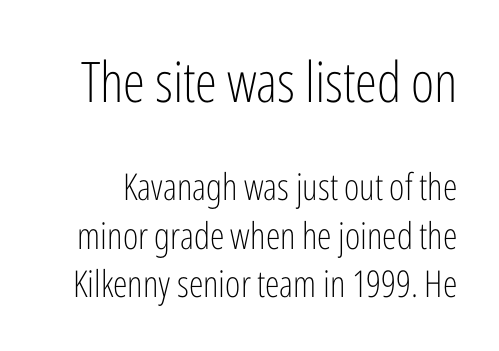
Q: Is the text bold? A: No.
Q: Is the text italic (slanted)? A: No, it is upright.
Q: Is the typeface a serif or a sans-serif typeface? A: Sans-serif.
Q: Is the text underlined? A: No.
Q: Is the spacing between letters normal or unusually wide? A: Normal.
Q: Is the spacing between lines tight, normal or loose? A: Normal.
Q: Which block of text is set in a larger size, the first (top) or the second (bottom)? A: The first (top) one.
Q: Width (condensed, normal, or wide)? A: Condensed.
Q: Stroke contrast? A: Low.
Q: x-height? A: Medium.
Q: Monospaced? A: No.
